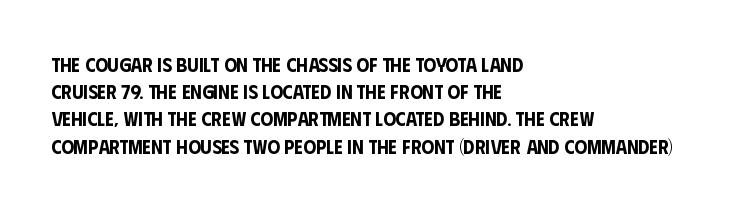
Teacher's note: observe the even left margin — that is flush-left alignment. Letter spacing: default. Every stem runs plumb, perpendicular to the baseline. The baseline area is clear. One glance says typical: line gaps are just what's usual.
